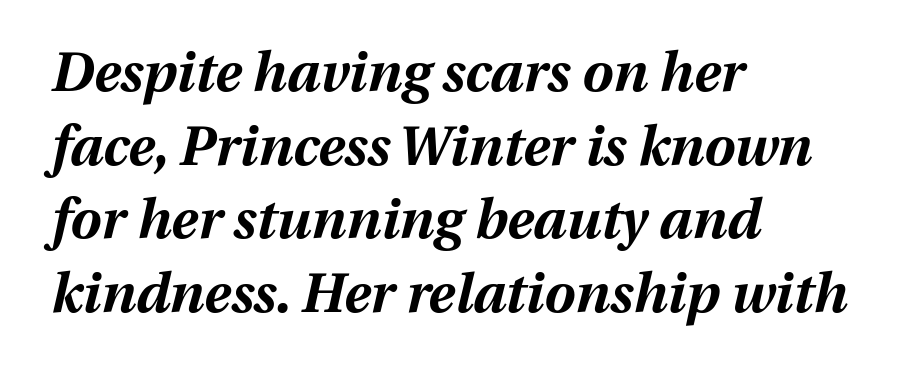
Reading down the column, the eye jumps a familiar distance to each next line. This sample is left-justified, so line endings fall wherever the words run out. Compared with typical body copy, the letter spacing here is the same. A bare baseline throughout the passage.
